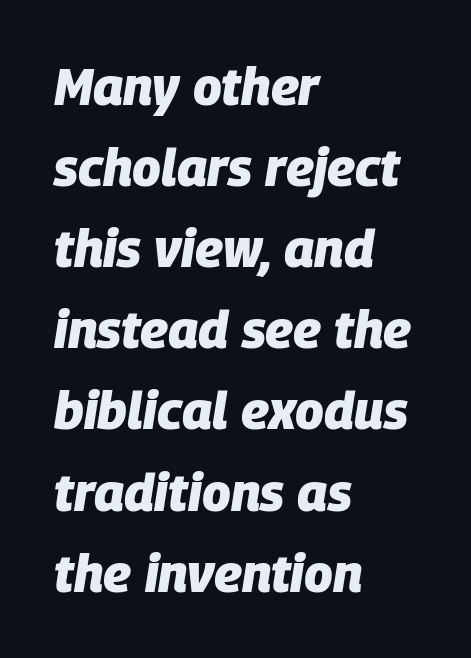
Thick stems and heavy bowls — unmistakably bold. Baseline-to-baseline distance is the conventional proportion of letter height. No extra tracking has been applied to these lines. The foot of each line stays bare and open.
